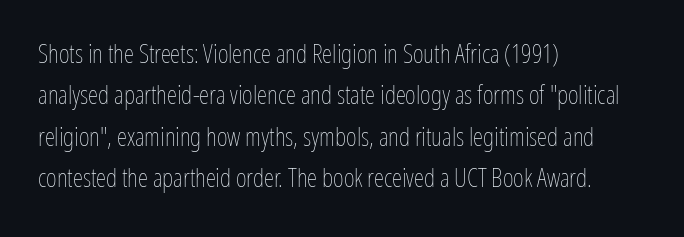
Q: Is the text bold? A: No.
Q: Is the text italic (slanted)? A: No, it is upright.
Q: Is the text underlined? A: No.
Q: How is the paragraph aligned? A: Left-aligned.
Q: Is the spacing between letters normal or unusually wide? A: Normal.
Q: Is the spacing between lines tight, normal or loose? A: Normal.
